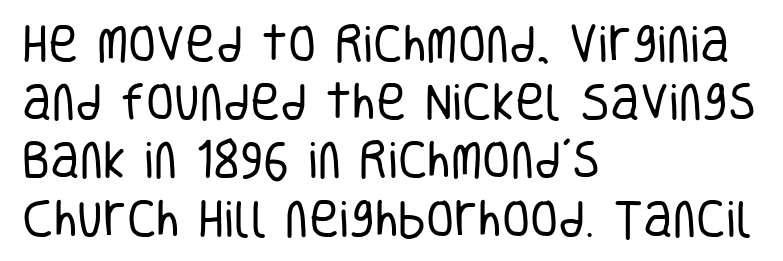
The image shows 41 px regular-weight, condensed sans-serif type, upright; set left-aligned, normal line spacing (1.42x), normal letter spacing, not underlined; low stroke contrast and a large x-height.
